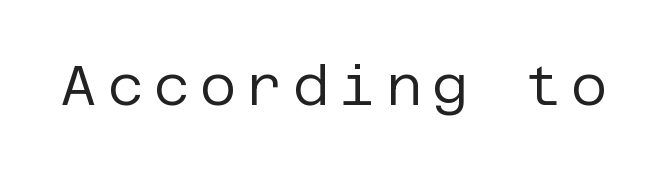
Q: Is the text bold? A: No.
Q: Is the text italic (slanted)? A: No, it is upright.
Q: Is the typeface a serif or a sans-serif typeface? A: Sans-serif.
Q: Is the text underlined? A: No.
Q: Width (condensed, normal, or wide)? A: Normal.
Q: Stroke contrast? A: Low.
Q: x-height? A: Large.
